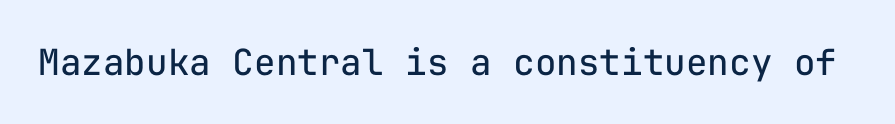
No word sits above an underline. Default kerning and tracking; the words read as compact shapes. Weight class: somewhere from thin through regular. It's the straight-up-and-down kind of type. The passage shown is typed in a monospace face where columns stay perfectly aligned. Note: no serifs on the glyphs.
